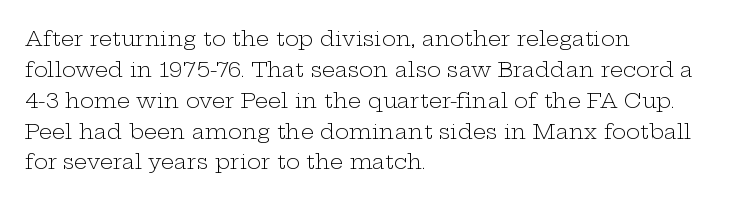
The image shows 21 px text type, upright; set left-aligned, normal line spacing (1.47x), normal letter spacing, not underlined.
